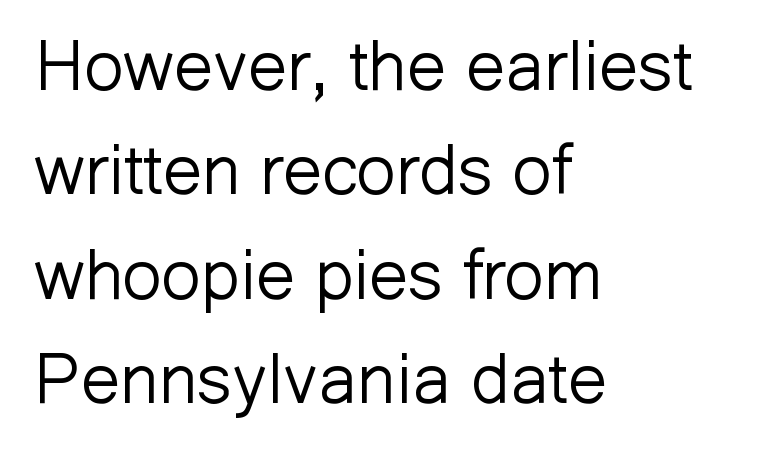
These lines sit exactly where default settings would place them. Letter spacing: default. The glyphs in this specimen are sans serif. Left-aligned paragraph, ragged on the right.
